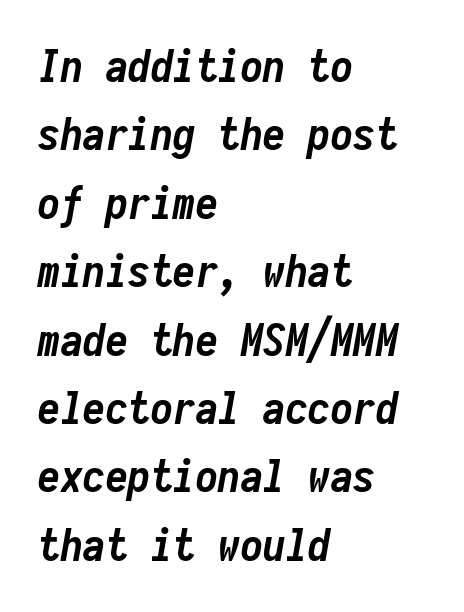
{"italic": "yes", "lean": "right", "slant_degrees": 10, "bold": "yes", "weight": "semibold", "width": "condensed", "stroke_contrast": "low", "x_height": "medium", "monospaced": "yes", "underline": "no", "align": "left", "line_spacing": "normal", "line_spacing_ratio": 1.52, "letter_spacing": "normal", "letter_spacing_em": 0.0, "glyph_px": 45}
